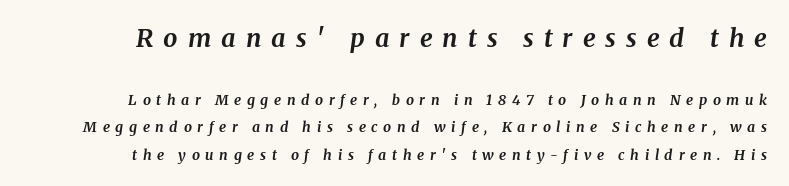
Q: Is the text bold? A: Yes.
Q: Is the text italic (slanted)? A: Yes, it leans right by about 8 degrees.
Q: Is the text underlined? A: No.
Q: Is the spacing between letters normal or unusually wide? A: Unusually wide.
Q: Is the spacing between lines tight, normal or loose? A: Loose.
Q: Which block of text is set in a larger size, the first (top) or the second (bottom)? A: The first (top) one.
